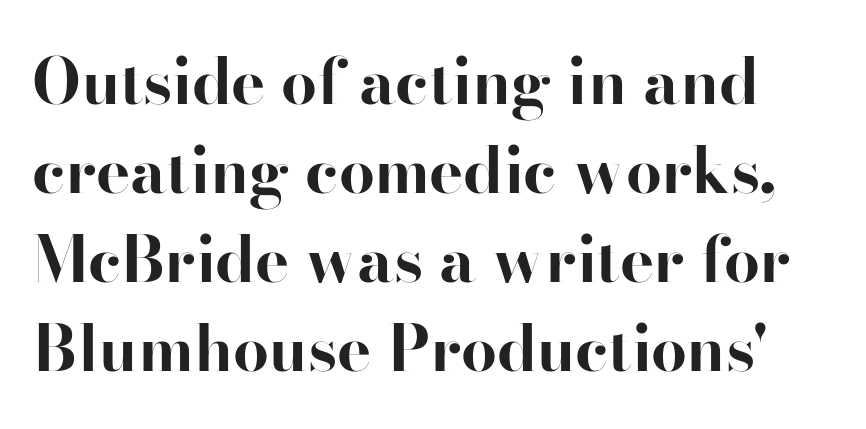
Q: Is the text bold? A: Yes.
Q: Is the text italic (slanted)? A: No, it is upright.
Q: Is the typeface a serif or a sans-serif typeface? A: Serif.
Q: Is the text underlined? A: No.
Q: Is the spacing between letters normal or unusually wide? A: Normal.
Q: Is the spacing between lines tight, normal or loose? A: Normal.
Q: Width (condensed, normal, or wide)? A: Normal.
Q: Stroke contrast? A: High.
Q: x-height? A: Small.
Q: Monospaced? A: No.
